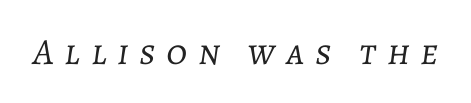
Q: Is the text bold? A: No.
Q: Is the text italic (slanted)? A: Yes, it leans right by about 7 degrees.
Q: Is the text underlined? A: No.
Q: Is the spacing between letters normal or unusually wide? A: Unusually wide.
Q: Width (condensed, normal, or wide)? A: Normal.
Q: Stroke contrast? A: Low.
Q: x-height? A: Medium.
Q: Monospaced? A: No.
